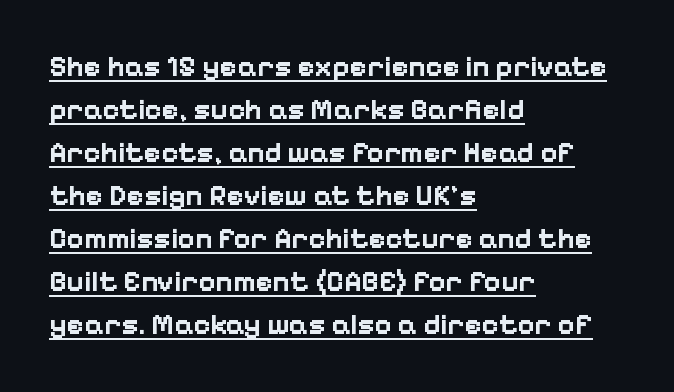
{"serif": "no", "italic": "no", "bold": "yes", "weight": "bold", "width": "normal", "stroke_contrast": "low", "x_height": "medium", "monospaced": "no", "underline": "yes", "align": "left", "line_spacing": "normal", "line_spacing_ratio": 1.48, "letter_spacing": "normal", "letter_spacing_em": 0.0, "glyph_px": 29}
